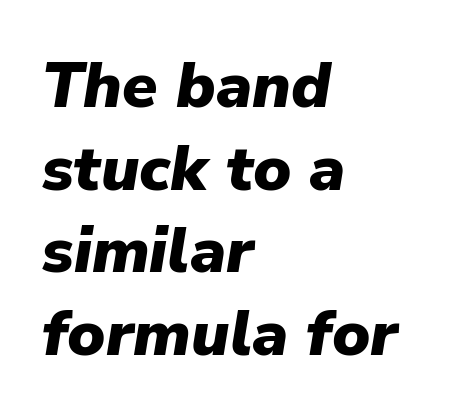
In terms of letterspacing, this is plain default setting. Here the designer chose a conventional face with non-uniform glyph widths. Compared with a centered layout, this one pins lines to the left instead. Quick note: italic. The glyphs have the mass of a bold cut. A typesetter would call this leading conventional body-copy spacing.
